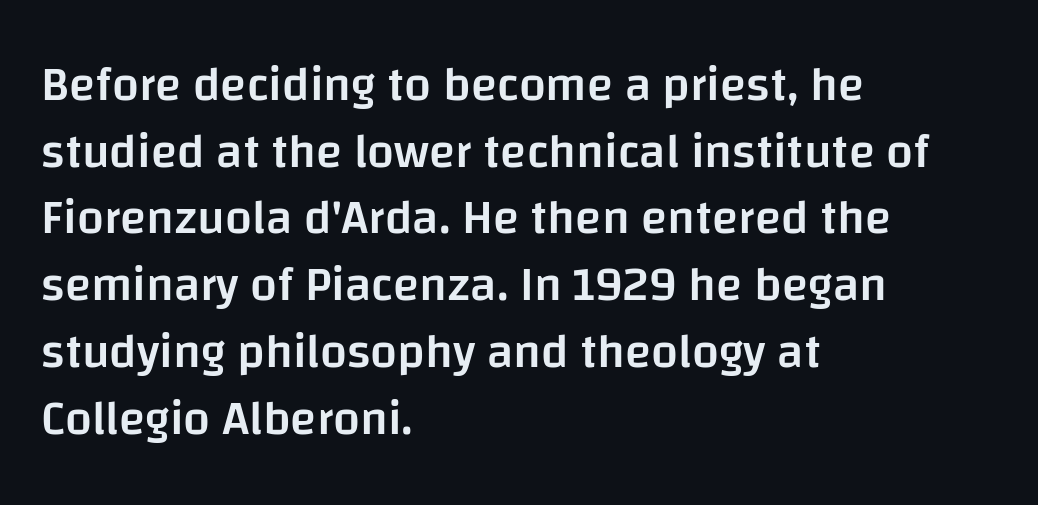
{"serif": "no", "italic": "no", "bold": "semi", "weight": "semibold", "width": "normal", "stroke_contrast": "low", "x_height": "large", "monospaced": "no", "underline": "no", "align": "left", "line_spacing": "normal", "line_spacing_ratio": 1.39, "letter_spacing": "normal", "letter_spacing_em": 0.0, "glyph_px": 48}
